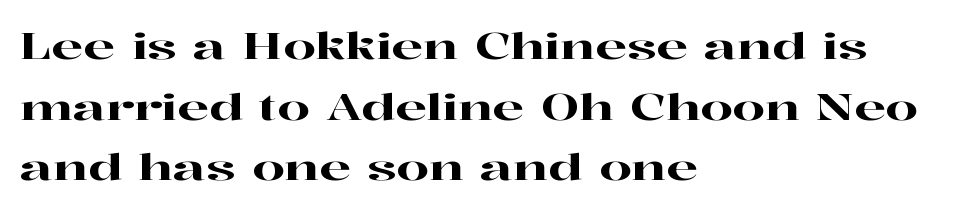
Here the glyphs are tracked normally, forming tight word shapes. The paragraph shown leans on its left margin. If you measured baseline to baseline, you'd find a middling distance. Check under the words: just untouched page. Every stem runs plumb, perpendicular to the baseline. The characters display serif detailing at their extremities.
